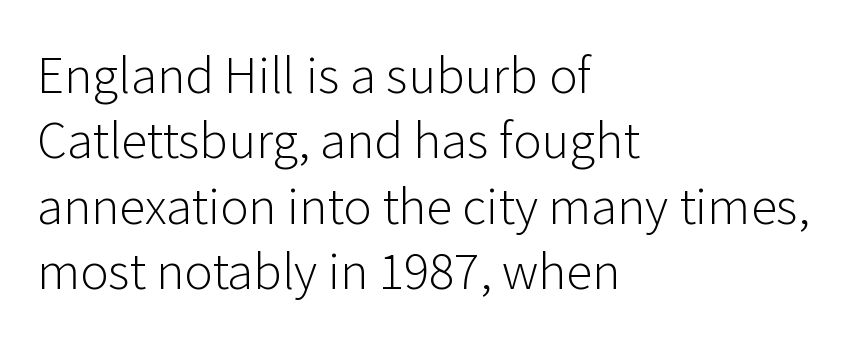
{"serif": "no", "italic": "no", "bold": "no", "weight": "light", "width": "normal", "stroke_contrast": "low", "x_height": "medium", "monospaced": "no", "underline": "no", "align": "left", "line_spacing": "normal", "line_spacing_ratio": 1.36, "letter_spacing": "normal", "letter_spacing_em": 0.0, "glyph_px": 48}
